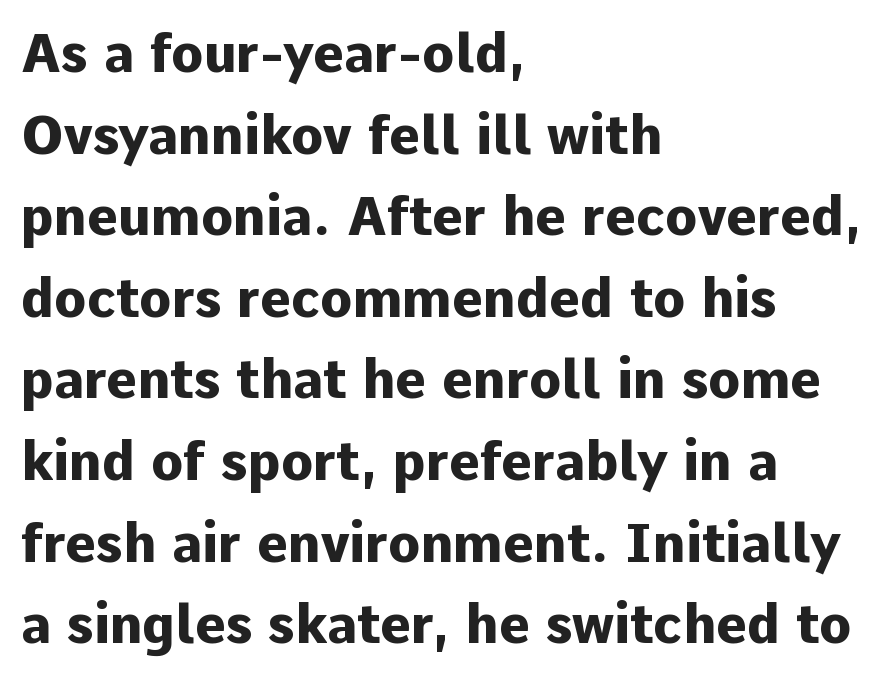
Q: Is the text bold? A: Yes.
Q: Is the text italic (slanted)? A: No, it is upright.
Q: Is the typeface a serif or a sans-serif typeface? A: Sans-serif.
Q: Is the text underlined? A: No.
Q: How is the paragraph aligned? A: Left-aligned.
Q: Is the spacing between letters normal or unusually wide? A: Normal.
Q: Is the spacing between lines tight, normal or loose? A: Normal.
Q: Width (condensed, normal, or wide)? A: Normal.
Q: Stroke contrast? A: Low.
Q: x-height? A: Medium.
Q: Monospaced? A: No.
